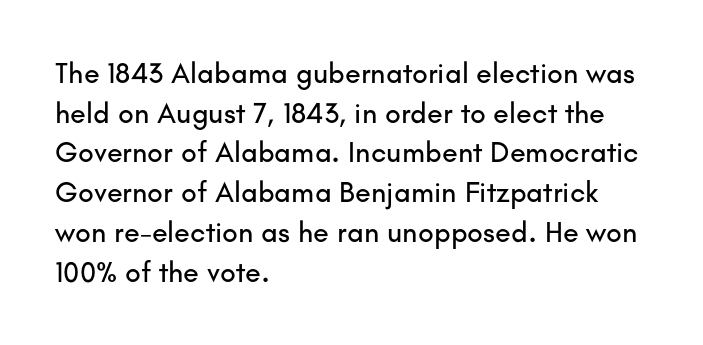
{"serif": "no", "italic": "no", "width": "normal", "stroke_contrast": "low", "x_height": "small", "monospaced": "no", "underline": "no", "align": "left", "line_spacing": "normal", "line_spacing_ratio": 1.37, "letter_spacing": "normal", "letter_spacing_em": 0.0, "glyph_px": 29}
